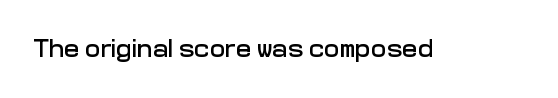
{"italic": "no", "underline": "no", "letter_spacing": "normal", "letter_spacing_em": 0.0, "glyph_px": 26}
